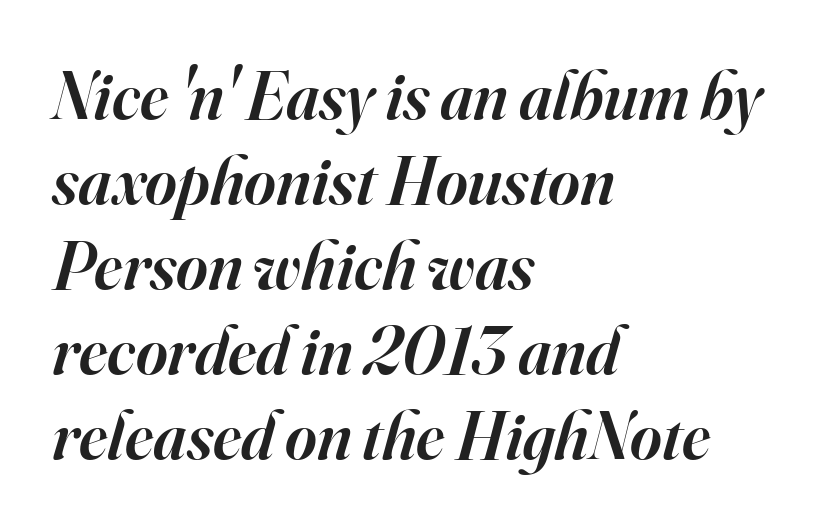
{"serif": "yes", "italic": "yes", "lean": "right", "slant_degrees": 16, "bold": "semi", "weight": "semibold", "width": "normal", "stroke_contrast": "high", "x_height": "small", "monospaced": "no", "underline": "no", "align": "left", "line_spacing": "normal", "line_spacing_ratio": 1.25, "letter_spacing": "normal", "letter_spacing_em": 0.0, "glyph_px": 68}
